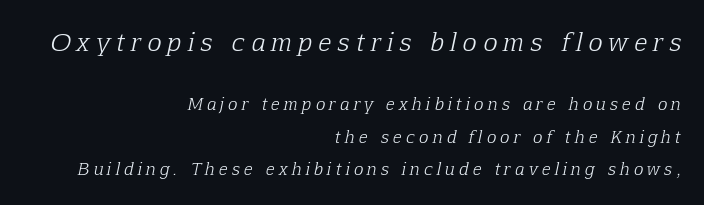
Display-style spreading of the glyphs; the letterfit is very open. These lines stand farther apart than default settings would place them. Each stroke keeps to a modest, everyday thickness or less. Does the copy run flush right? Yes — the right margin is perfectly even. Quick note: underline off. The text carries the slant typical of an italic or oblique font.
